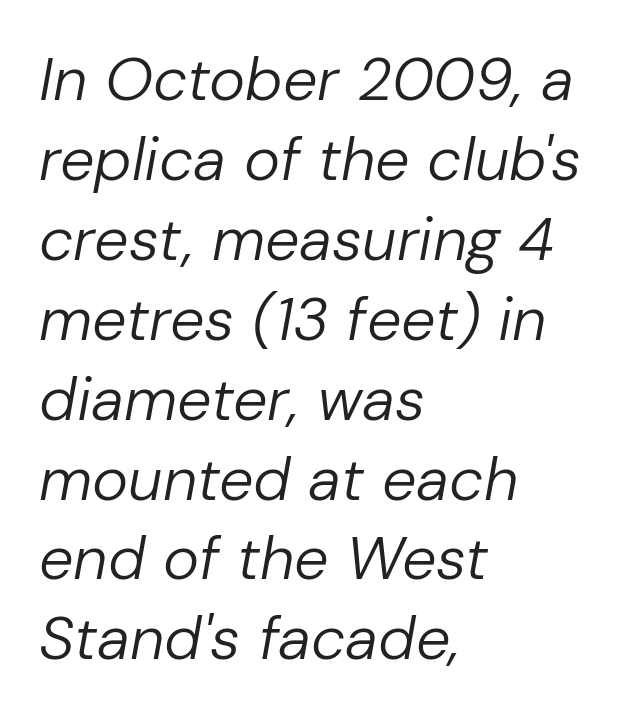
{"italic": "yes", "lean": "right", "slant_degrees": 10, "bold": "no", "weight": "regular", "width": "normal", "stroke_contrast": "low", "x_height": "medium", "monospaced": "no", "underline": "no", "align": "left", "line_spacing": "normal", "line_spacing_ratio": 1.31, "letter_spacing": "normal", "letter_spacing_em": 0.0, "glyph_px": 61}
